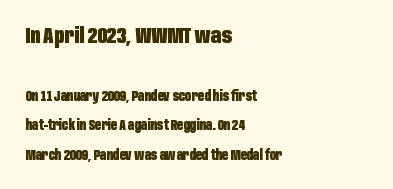
Visually, the top section dominates because its glyphs are scaled up. How heavy is the stroke? Heavy — this is a bold. Designer's note — italics off, roman on. The text block is weighted toward the left margin, trailing off unevenly rightward. Descender tails drop into unmarked territory. Tracking here is standard; glyphs follow each other at the usual distance.
